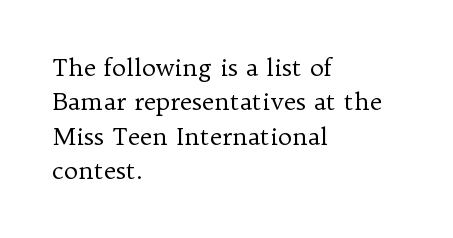
The image shows 24 px text type, upright; set left-aligned, normal line spacing (1.43x), normal letter spacing, not underlined.
